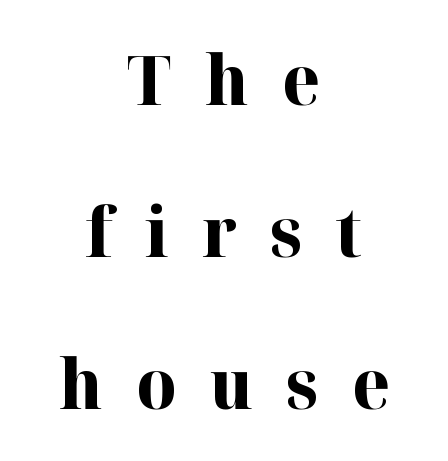
The image shows 69 px bold serif type, upright; set centered, loose line spacing (2.2x), unusually wide letter spacing (+0.48 em), not underlined; high stroke contrast and a medium x-height.
